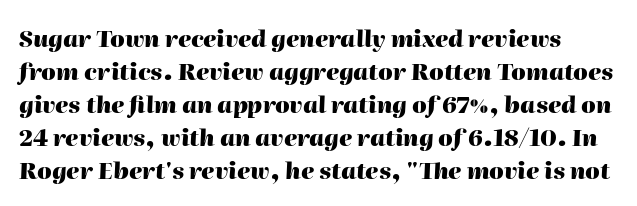
Q: Is the text bold? A: Yes.
Q: Is the text italic (slanted)? A: Yes, it leans right by about 2 degrees.
Q: Is the text underlined? A: No.
Q: Is the spacing between letters normal or unusually wide? A: Normal.
Q: Is the spacing between lines tight, normal or loose? A: Normal.
